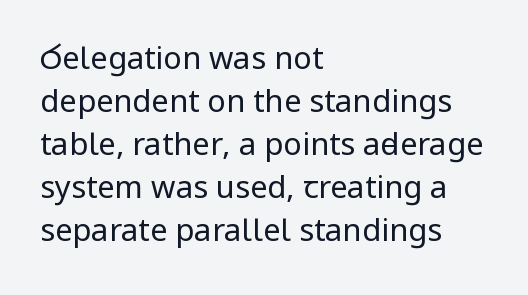
The image shows 31 px regular-weight, condensed sans-serif type, upright; set left-aligned, normal line spacing (1.39x), normal letter spacing, not underlined; low stroke contrast and a large x-height.
